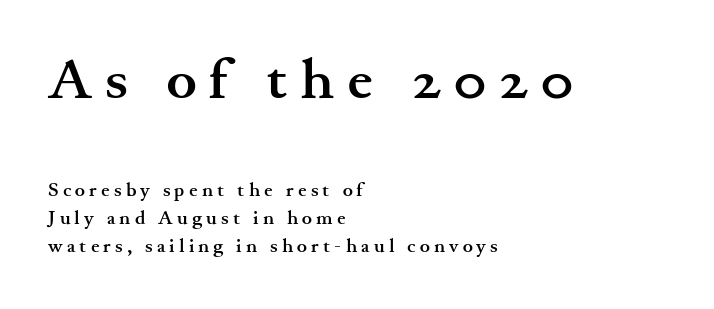
Q: Is the text bold? A: Yes.
Q: Is the text italic (slanted)? A: No, it is upright.
Q: Is the typeface a serif or a sans-serif typeface? A: Serif.
Q: Is the text underlined? A: No.
Q: How is the paragraph aligned? A: Left-aligned.
Q: Is the spacing between letters normal or unusually wide? A: Unusually wide.
Q: Is the spacing between lines tight, normal or loose? A: Normal.
Q: Which block of text is set in a larger size, the first (top) or the second (bottom)? A: The first (top) one.
Q: Width (condensed, normal, or wide)? A: Wide.
Q: Stroke contrast? A: Medium.
Q: x-height? A: Small.
Q: Monospaced? A: No.
